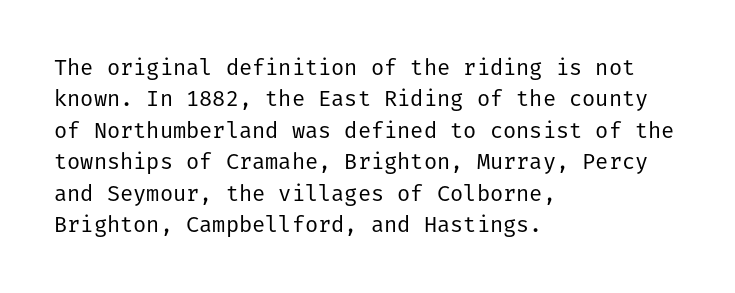
The image shows 22 px text type, upright; set left-aligned, normal line spacing (1.43x), normal letter spacing, not underlined.
